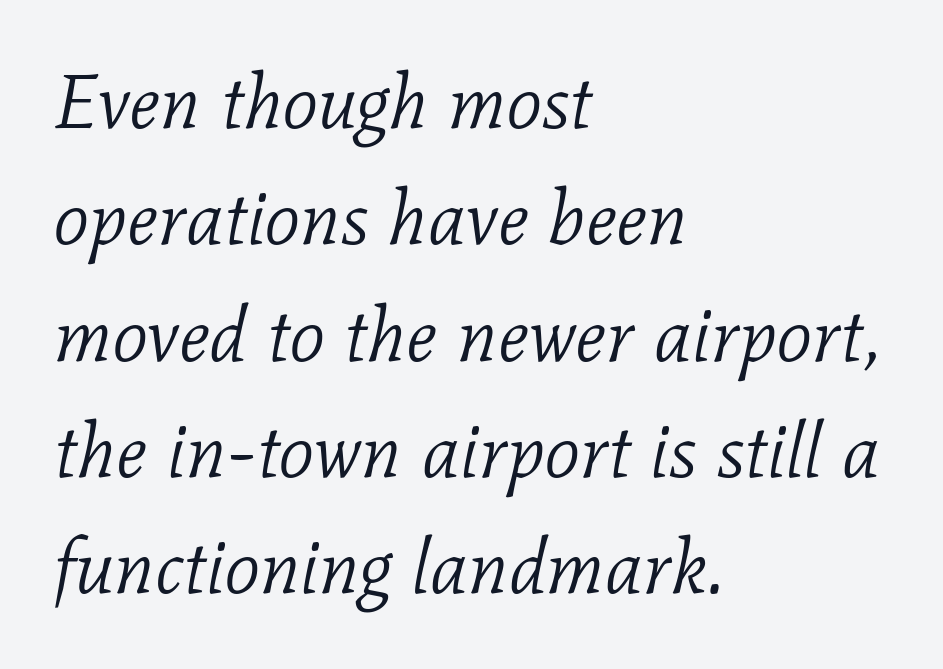
Q: Is the text bold? A: No.
Q: Is the text italic (slanted)? A: Yes, it leans right by about 11 degrees.
Q: Is the typeface a serif or a sans-serif typeface? A: Serif.
Q: Is the text underlined? A: No.
Q: How is the paragraph aligned? A: Left-aligned.
Q: Is the spacing between letters normal or unusually wide? A: Normal.
Q: Is the spacing between lines tight, normal or loose? A: Normal.
Q: Width (condensed, normal, or wide)? A: Normal.
Q: Stroke contrast? A: Low.
Q: x-height? A: Medium.
Q: Monospaced? A: No.
